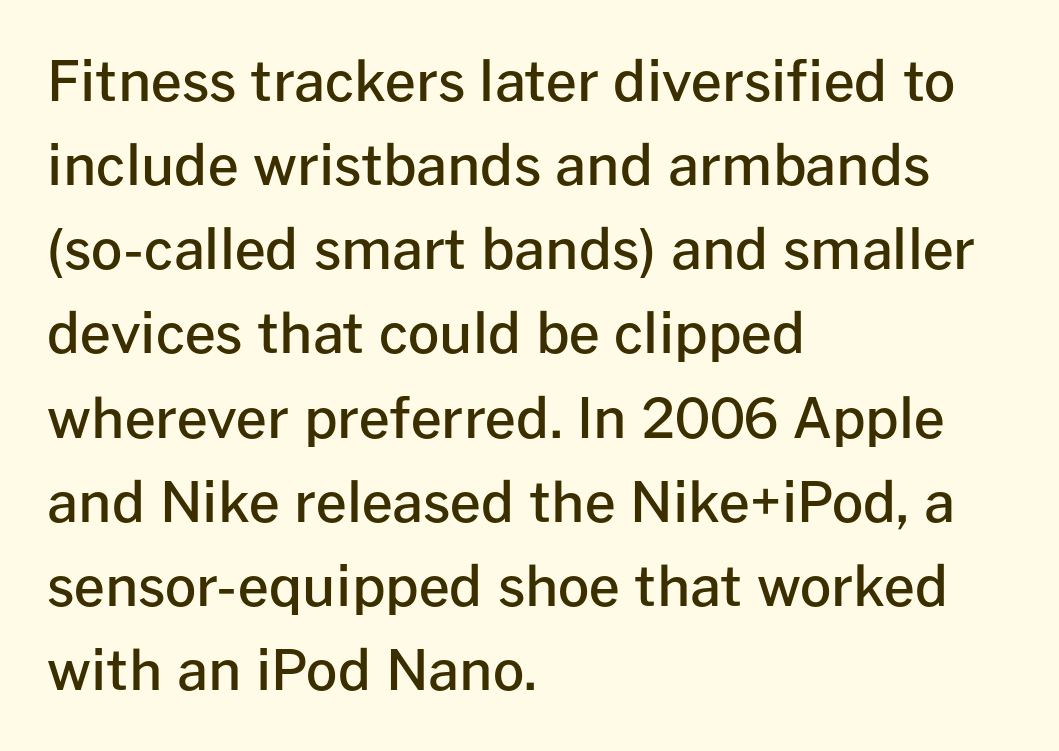
{"serif": "no", "italic": "no", "bold": "semi", "weight": "semibold", "width": "normal", "stroke_contrast": "low", "x_height": "medium", "monospaced": "no", "underline": "no", "align": "left", "line_spacing": "normal", "line_spacing_ratio": 1.53, "letter_spacing": "normal", "letter_spacing_em": 0.0, "glyph_px": 55}
